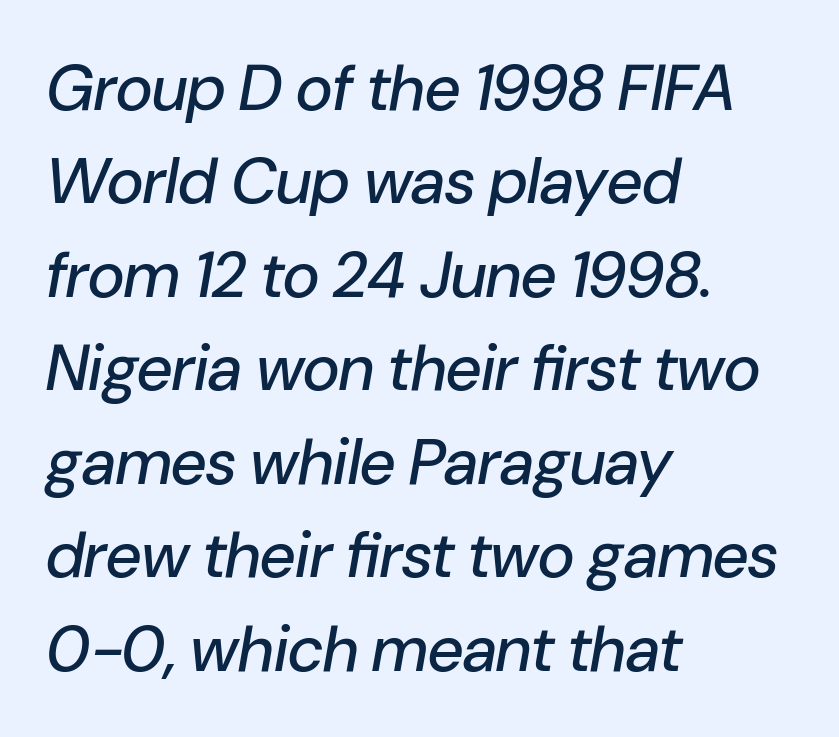
Q: Is the text italic (slanted)? A: Yes, it leans right by about 10 degrees.
Q: Is the text underlined? A: No.
Q: How is the paragraph aligned? A: Left-aligned.
Q: Is the spacing between letters normal or unusually wide? A: Normal.
Q: Is the spacing between lines tight, normal or loose? A: Normal.
Q: Width (condensed, normal, or wide)? A: Normal.
Q: Stroke contrast? A: Low.
Q: x-height? A: Medium.
Q: Monospaced? A: No.
